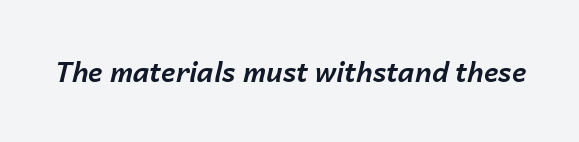
Q: Is the text bold? A: Yes.
Q: Is the text italic (slanted)? A: Yes, it leans right by about 14 degrees.
Q: Is the text underlined? A: No.
Q: Is the spacing between letters normal or unusually wide? A: Normal.
